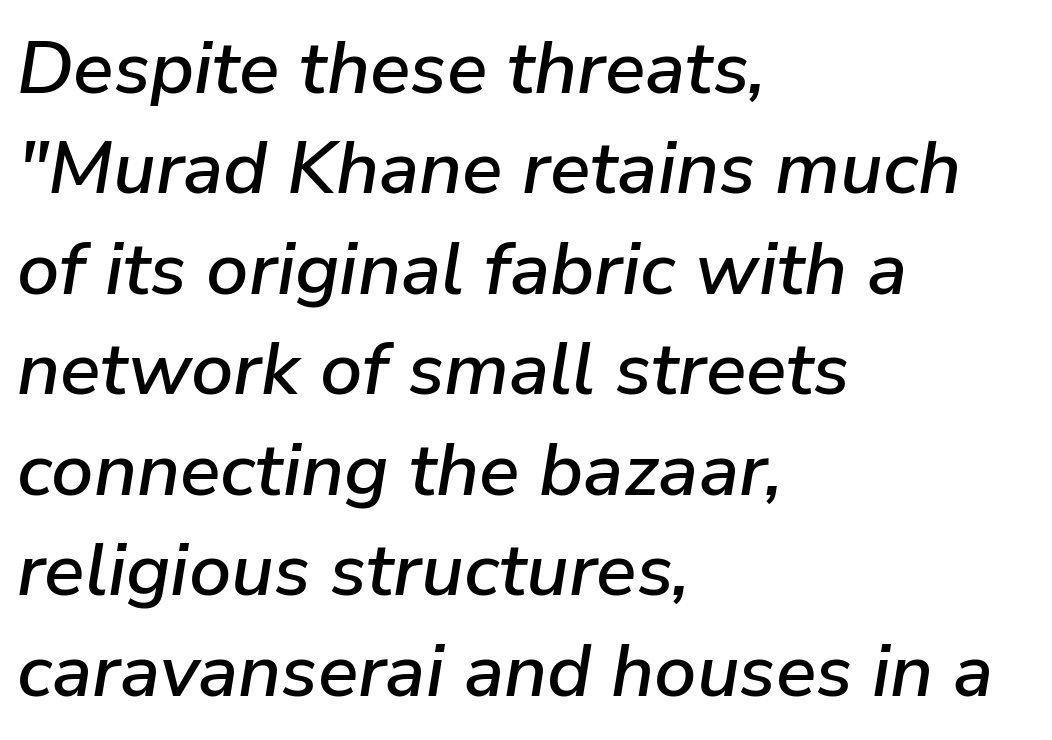
The whole block is typeset with a tilt. Only glyphs here, with clear space below each row. Alignment: flush left. The rendering uses natural spacing where letterforms have individual widths. The rows are spaced the way most documents space them. Glyph-to-glyph distance matches everyday printed text.
